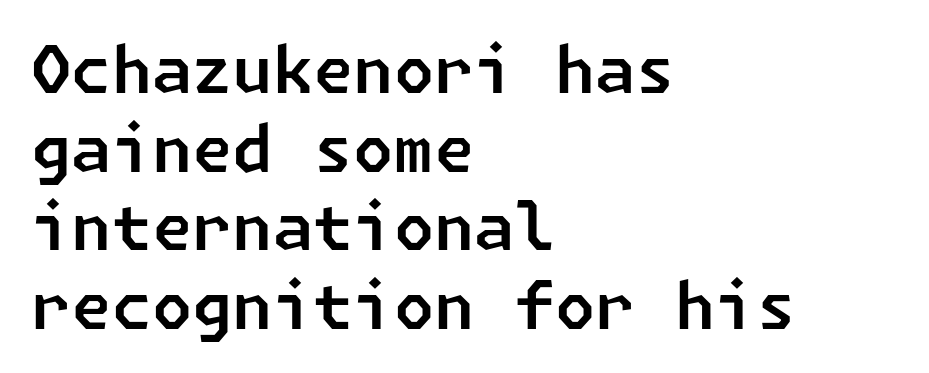
The image shows 65 px sans-serif type; set left-aligned, line spacing 1.21x, normal letter spacing, not underlined; low stroke contrast and a medium x-height.
